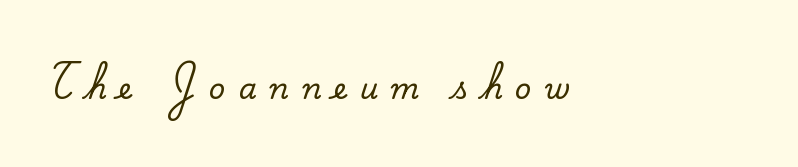
The image shows 29 px serif type; set left-aligned, unusually wide letter spacing (+0.44 em), not underlined; medium stroke contrast and a small x-height.
